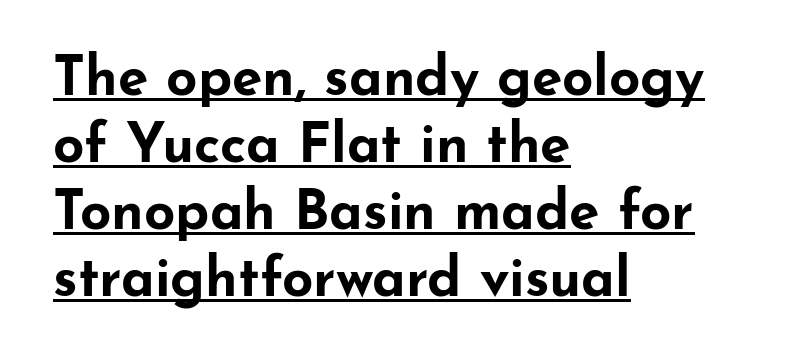
Notice how the stems are strictly vertical — no italics here. The passage shown has conventional tracking throughout. Each line of the rendering has a horizontal stroke beneath the glyphs. What kind of face is this? One without serifs — a sans. A classic flush-left, rag-right setting is used for this passage.
